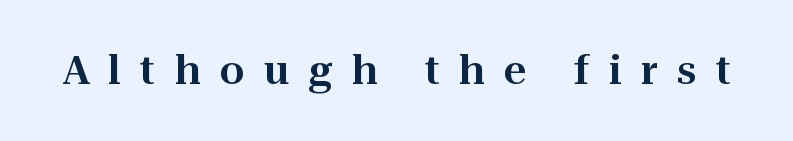
Q: Is the text italic (slanted)? A: No, it is upright.
Q: Is the typeface a serif or a sans-serif typeface? A: Serif.
Q: Is the text underlined? A: No.
Q: Is the spacing between letters normal or unusually wide? A: Unusually wide.
Q: Width (condensed, normal, or wide)? A: Normal.
Q: Stroke contrast? A: High.
Q: x-height? A: Medium.
Q: Monospaced? A: No.
